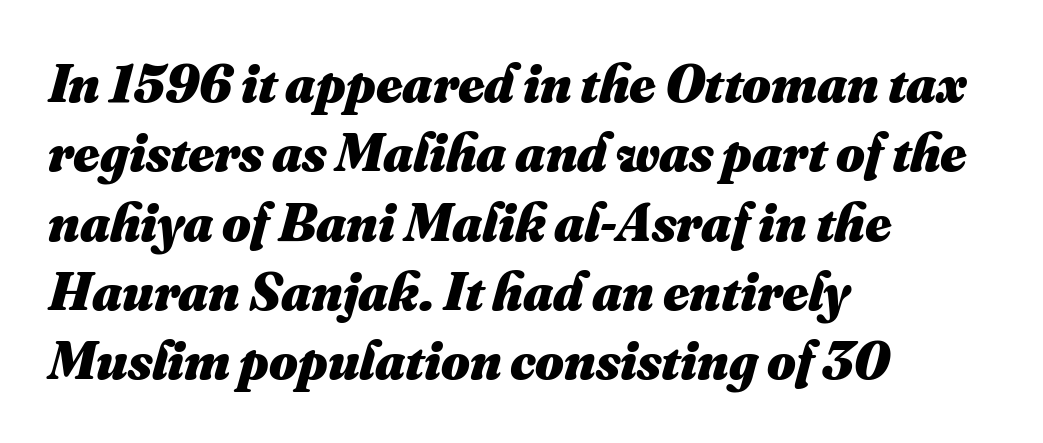
Does the leading feel generous? No, just average. Line starts are locked; line ends wander. Weight: bold. The passage shown is typed in a proportional face where columns would drift. Lines of text with bare space underneath.
